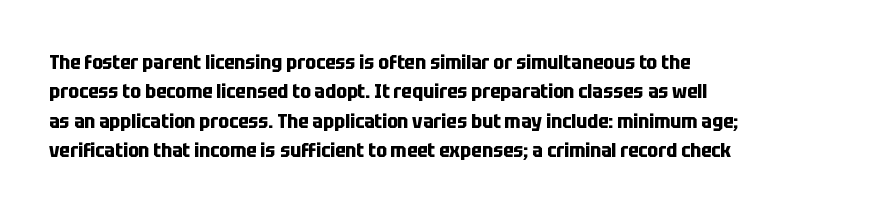
The image shows 20 px bold type, upright; set left-aligned, normal line spacing (1.47x), normal letter spacing, not underlined.
